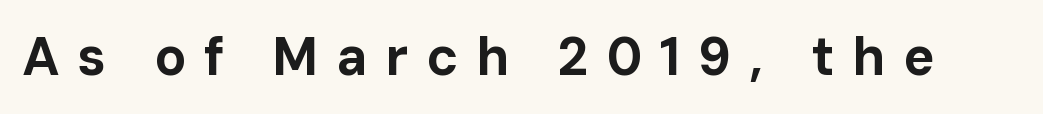
Notice how the stems are strictly vertical — no italics here. Students, note that the glyphs here are deliberately spaced far apart. Look at the bottom of the vertical strokes: they stop flat, with no serifs. The space directly below the letters is spotless. Every letter is thick-stroked: bold, no question.
